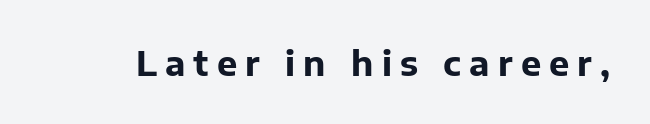
Q: Is the text bold? A: Yes.
Q: Is the text italic (slanted)? A: No, it is upright.
Q: Is the typeface a serif or a sans-serif typeface? A: Sans-serif.
Q: Is the text underlined? A: No.
Q: Is the spacing between letters normal or unusually wide? A: Unusually wide.
Q: Width (condensed, normal, or wide)? A: Normal.
Q: Stroke contrast? A: Low.
Q: x-height? A: Medium.
Q: Monospaced? A: No.
